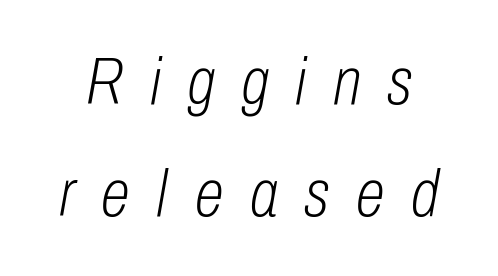
{"italic": "yes", "lean": "right", "slant_degrees": 10, "bold": "no", "weight": "light", "width": "condensed", "stroke_contrast": "low", "x_height": "medium", "monospaced": "no", "underline": "no", "line_spacing": "normal", "line_spacing_ratio": 1.67, "letter_spacing": "wide", "letter_spacing_em": 0.4, "glyph_px": 67}
